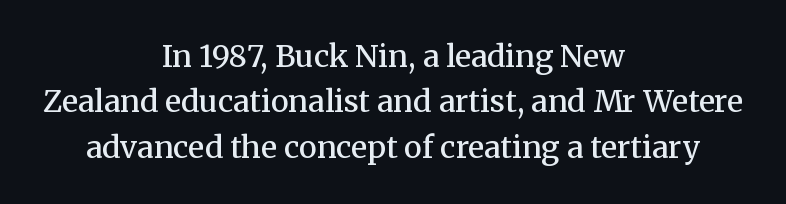
Q: Is the text bold? A: Semi-bold.
Q: Is the text italic (slanted)? A: No, it is upright.
Q: Is the typeface a serif or a sans-serif typeface? A: Serif.
Q: Is the text underlined? A: No.
Q: How is the paragraph aligned? A: Centered.
Q: Is the spacing between letters normal or unusually wide? A: Normal.
Q: Is the spacing between lines tight, normal or loose? A: Normal.
Q: Width (condensed, normal, or wide)? A: Normal.
Q: Stroke contrast? A: Medium.
Q: x-height? A: Medium.
Q: Monospaced? A: No.
